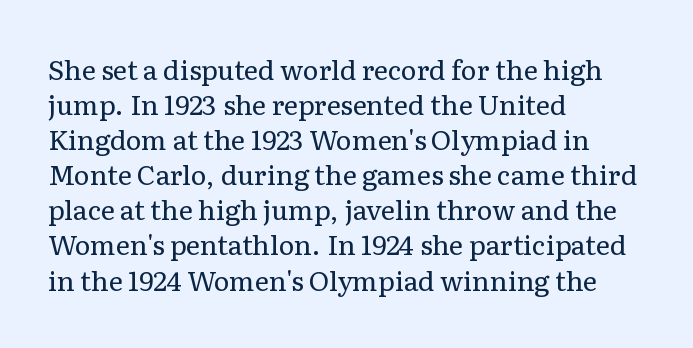
Q: Is the text bold? A: No.
Q: Is the text italic (slanted)? A: No, it is upright.
Q: Is the text underlined? A: No.
Q: How is the paragraph aligned? A: Left-aligned.
Q: Is the spacing between letters normal or unusually wide? A: Normal.
Q: Is the spacing between lines tight, normal or loose? A: Normal.
